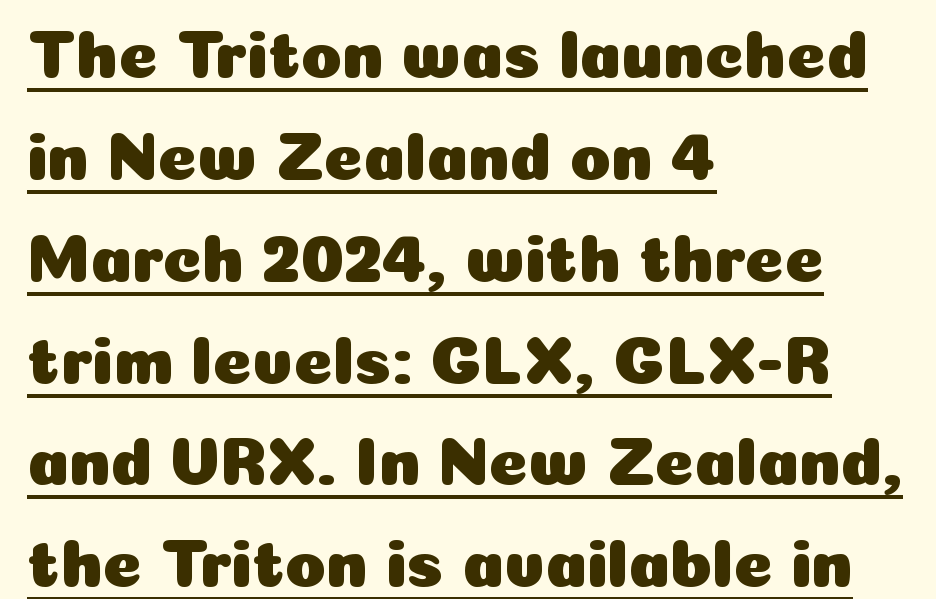
{"serif": "no", "italic": "no", "width": "normal", "stroke_contrast": "low", "x_height": "medium", "monospaced": "no", "underline": "yes", "align": "left", "line_spacing": "normal", "line_spacing_ratio": 1.52, "letter_spacing": "normal", "letter_spacing_em": 0.0, "glyph_px": 67}
